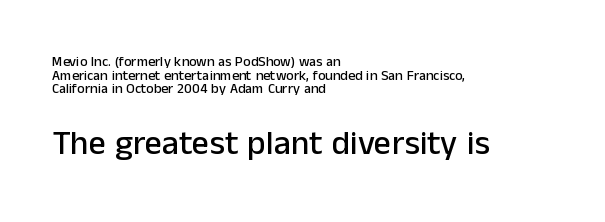
{"serif": "no", "italic": "no", "width": "normal", "stroke_contrast": "low", "x_height": "medium", "monospaced": "no", "underline": "no", "align": "left", "line_spacing": "tight", "line_spacing_ratio": 0.98, "letter_spacing": "normal", "letter_spacing_em": 0.0, "larger_block": "second", "size_ratio": 2.43, "glyph_px": 34}
